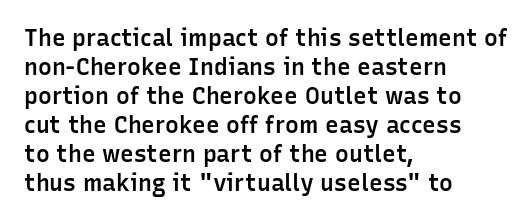
{"italic": "no", "bold": "semi", "underline": "no", "align": "left", "line_spacing": "normal", "line_spacing_ratio": 1.26, "letter_spacing": "normal", "letter_spacing_em": 0.0, "glyph_px": 23}
